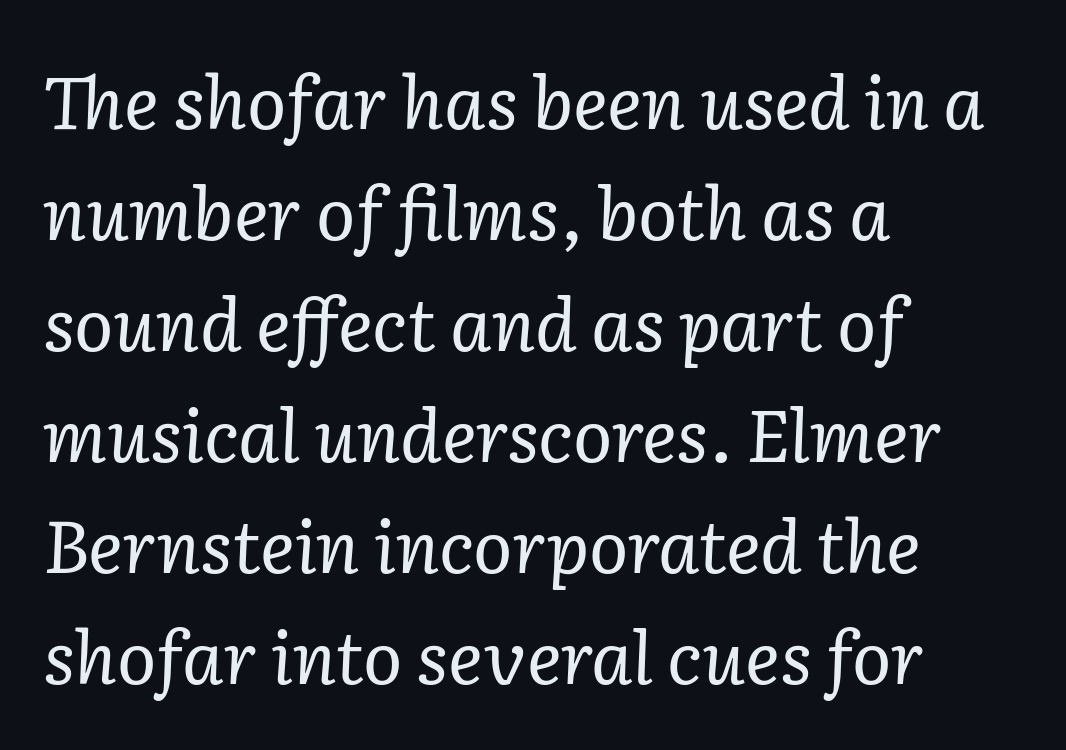
{"serif": "yes", "italic": "yes", "lean": "right", "slant_degrees": 2, "bold": "no", "weight": "regular", "width": "normal", "stroke_contrast": "low", "x_height": "medium", "monospaced": "no", "underline": "no", "align": "left", "line_spacing": "normal", "line_spacing_ratio": 1.52, "letter_spacing": "normal", "letter_spacing_em": 0.0, "glyph_px": 73}
